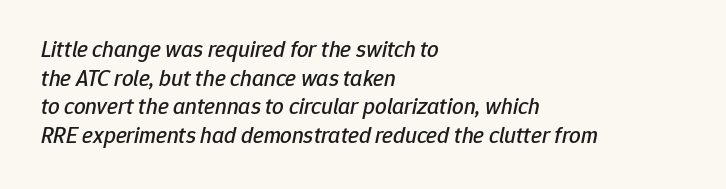
Q: Is the text italic (slanted)? A: Yes, it leans right by about 12 degrees.
Q: Is the text underlined? A: No.
Q: How is the paragraph aligned? A: Left-aligned.
Q: Is the spacing between letters normal or unusually wide? A: Normal.
